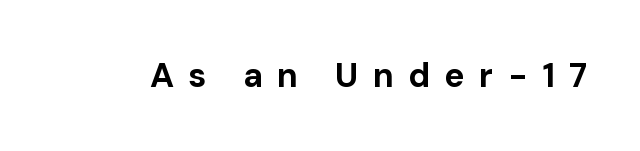
{"serif": "no", "italic": "no", "bold": "yes", "weight": "bold", "width": "normal", "stroke_contrast": "low", "x_height": "medium", "monospaced": "no", "underline": "no", "letter_spacing": "wide", "letter_spacing_em": 0.42, "glyph_px": 34}
